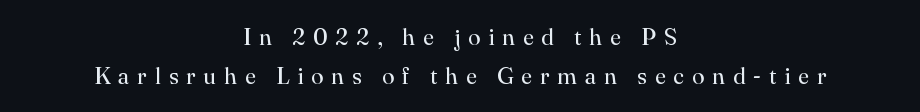
No heavy texture on the line: the type isn't bold. Substantial extra tracking has been applied to these lines. Both edges are ragged and mirror each other, which tells us the setting is centered. Descenders are the only things crossing below the line.
